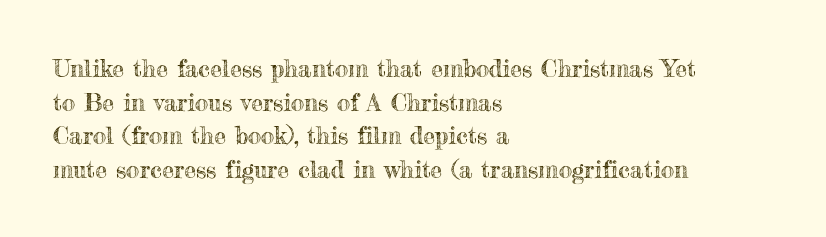
The image shows 24 px text type, upright; set left-aligned, normal line spacing (1.4x), normal letter spacing, not underlined.
